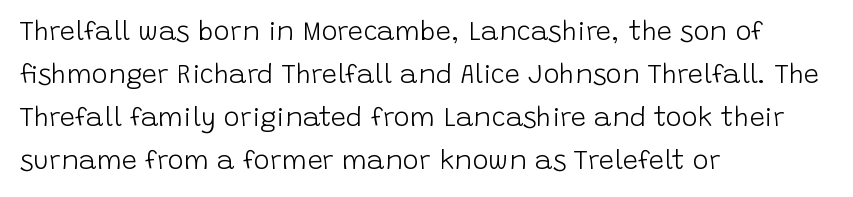
Line beginnings align vertically; line endings do not. Quick note: not italic, upright. No chunkiness to these letters — they're not bold. Default kerning and tracking; the words read as compact shapes.
